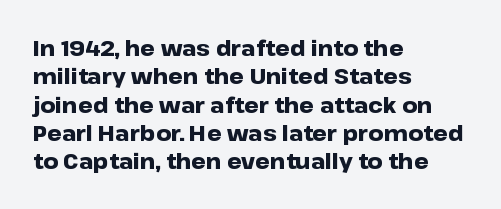
The image shows 21 px bold type, upright; set left-aligned, normal line spacing (1.35x), normal letter spacing, not underlined.
